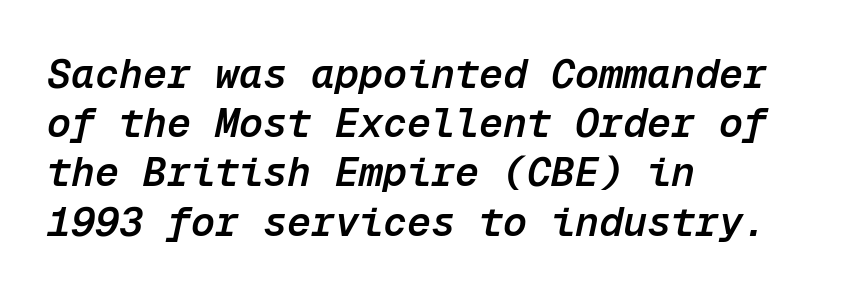
{"italic": "yes", "lean": "right", "slant_degrees": 12, "bold": "semi", "weight": "semibold", "width": "normal", "stroke_contrast": "low", "x_height": "medium", "monospaced": "yes", "underline": "no", "align": "left", "line_spacing_ratio": 1.23, "letter_spacing": "normal", "letter_spacing_em": 0.0, "glyph_px": 40}
